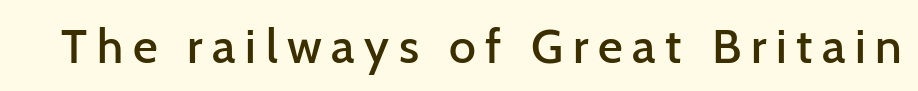
{"serif": "no", "italic": "no", "bold": "semi", "weight": "semibold", "width": "normal", "stroke_contrast": "low", "x_height": "medium", "monospaced": "no", "underline": "no", "letter_spacing": "wide", "letter_spacing_em": 0.2, "glyph_px": 48}
